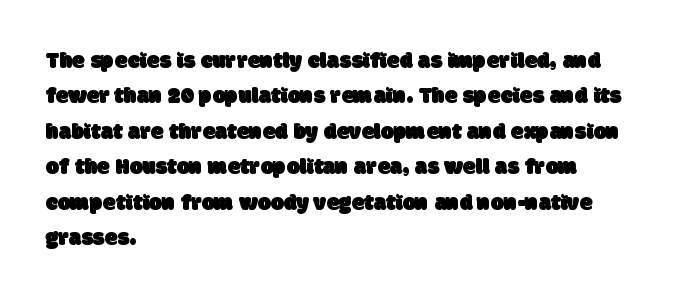
{"underline": "no", "align": "left", "line_spacing": "normal", "line_spacing_ratio": 1.54, "letter_spacing": "normal", "letter_spacing_em": 0.0, "glyph_px": 23}
